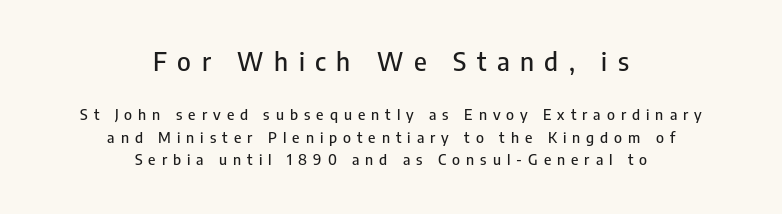
{"italic": "no", "underline": "no", "align": "center", "line_spacing": "normal", "line_spacing_ratio": 1.51, "letter_spacing": "wide", "letter_spacing_em": 0.4, "larger_block": "first", "size_ratio": 1.73, "glyph_px": 26}
